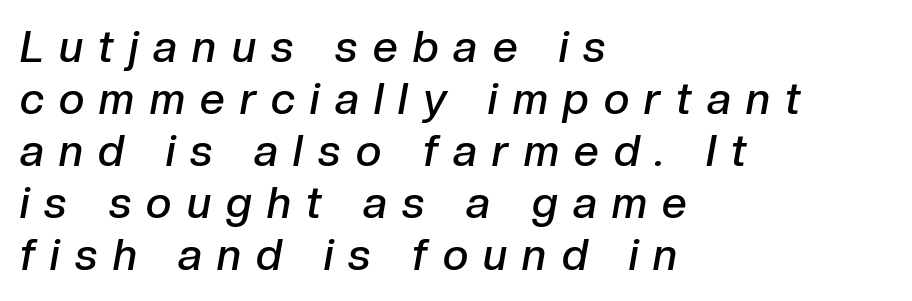
{"italic": "yes", "lean": "right", "slant_degrees": 10, "bold": "semi", "weight": "semibold", "width": "normal", "stroke_contrast": "low", "x_height": "medium", "monospaced": "no", "underline": "no", "align": "left", "line_spacing_ratio": 1.18, "letter_spacing": "wide", "letter_spacing_em": 0.35, "glyph_px": 44}
